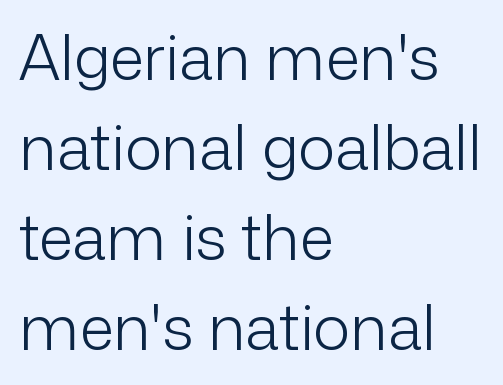
The image shows 63 px light sans-serif type, upright; set left-aligned, normal line spacing (1.43x), normal letter spacing, not underlined; low stroke contrast and a medium x-height.
